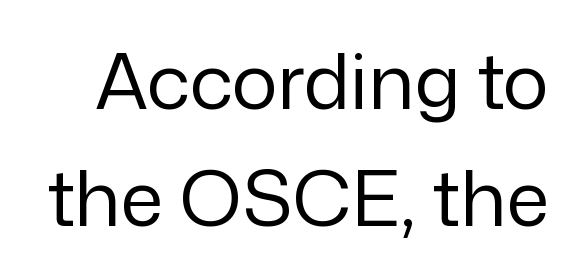
Q: Is the text bold? A: No.
Q: Is the text italic (slanted)? A: No, it is upright.
Q: Is the typeface a serif or a sans-serif typeface? A: Sans-serif.
Q: Is the text underlined? A: No.
Q: Is the spacing between letters normal or unusually wide? A: Normal.
Q: Is the spacing between lines tight, normal or loose? A: Normal.
Q: Width (condensed, normal, or wide)? A: Normal.
Q: Stroke contrast? A: Low.
Q: x-height? A: Medium.
Q: Monospaced? A: No.
